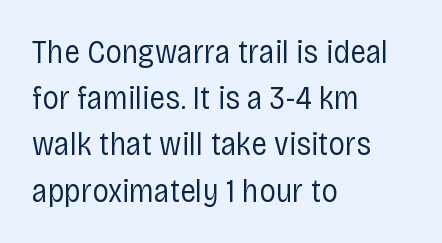
Grotesque or geometric, the face here clearly has no serifs. The rag falls on the right side of this text block. Nobody drew a line under any word here. Inter-character spacing is left at the font's built-in metrics. Regular leading. Looks like regular typesetting: each glyph gets only the width it needs.
